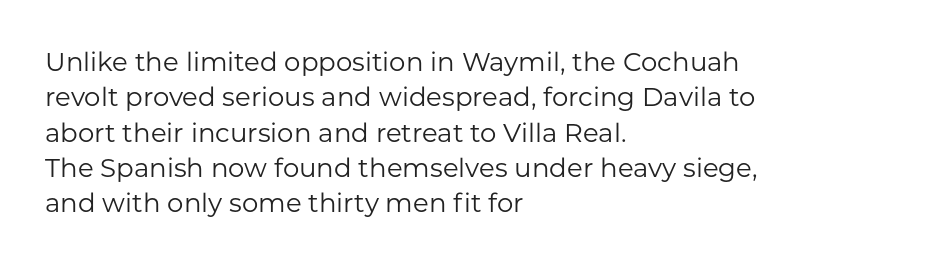
Vertically, the passage feels balanced, rows spaced as you'd expect. No italicization has been applied; the sample stays upright. A bare baseline throughout the passage. Think standard paragraph weight, or any step lighter than that.
